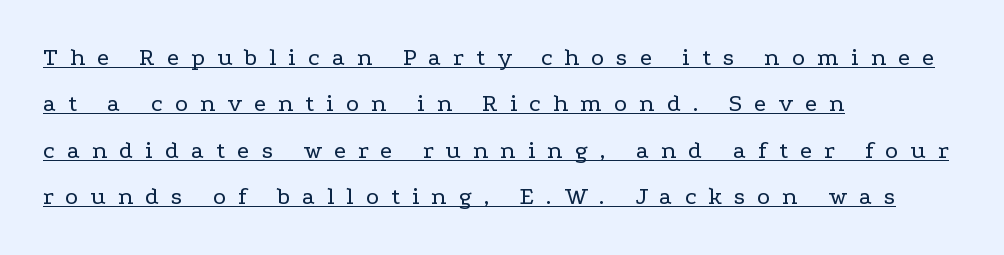
The image shows 25 px text type, upright; set left-aligned, line spacing 1.86x, unusually wide letter spacing (+0.48 em), underlined.
